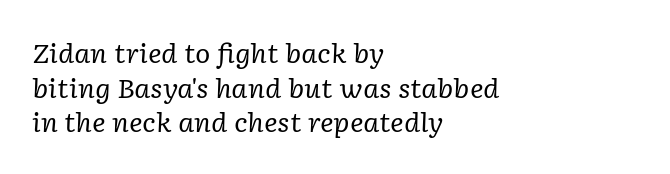
{"italic": "yes", "lean": "right", "slant_degrees": 2, "bold": "no", "underline": "no", "align": "left", "line_spacing": "normal", "line_spacing_ratio": 1.33, "letter_spacing": "normal", "letter_spacing_em": 0.0, "glyph_px": 26}
